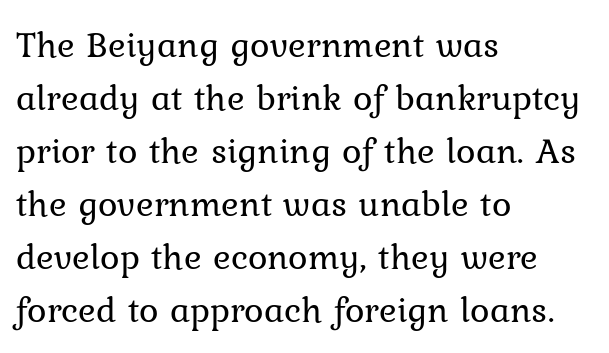
{"serif": "yes", "italic": "no", "bold": "no", "weight": "regular", "width": "normal", "stroke_contrast": "low", "x_height": "medium", "monospaced": "no", "underline": "no", "align": "left", "line_spacing": "normal", "line_spacing_ratio": 1.43, "letter_spacing": "normal", "letter_spacing_em": 0.0, "glyph_px": 37}
